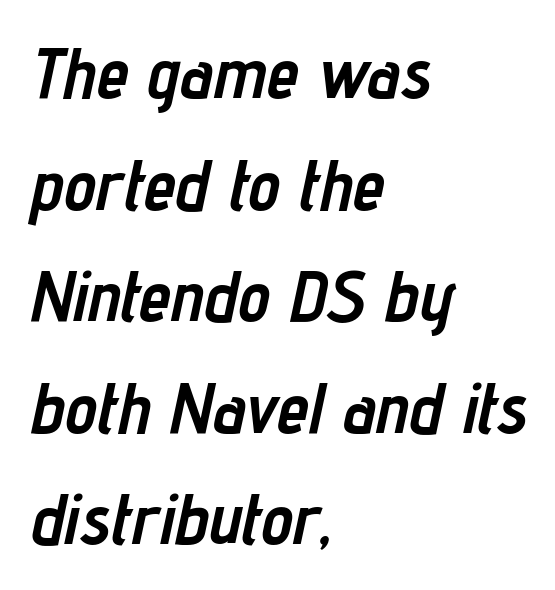
Is the type slanted? Yes — the strokes lean at a clear angle. Each row of text sits above clean, open space. The passage shown is typed in a proportional face where columns would drift. Each glyph is drawn with heavy, bold strokes. Vertical spacing — default. Short and long lines alike share a common starting point at left.
